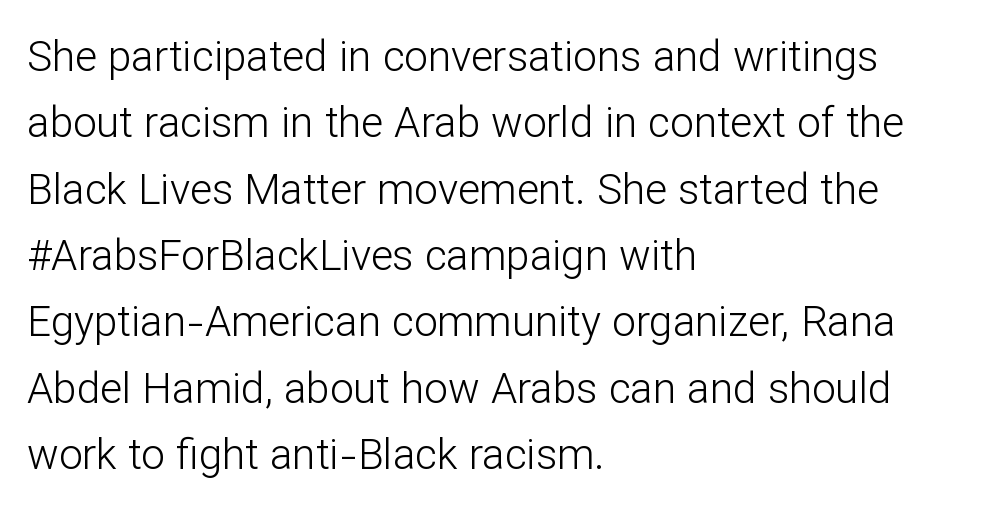
The image shows 42 px light sans-serif type, upright; set left-aligned, normal line spacing (1.58x), normal letter spacing, not underlined; low stroke contrast and a medium x-height.
